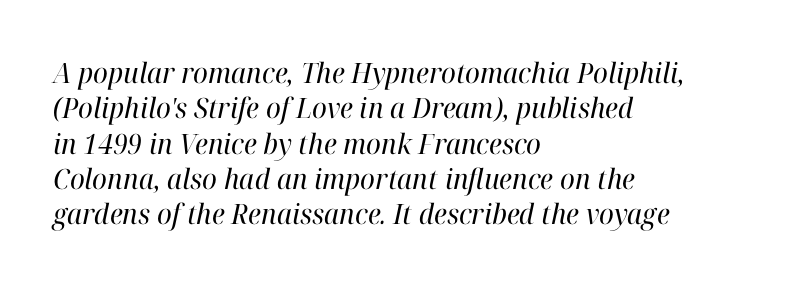
{"serif": "yes", "italic": "yes", "lean": "right", "slant_degrees": 12, "bold": "no", "weight": "regular", "width": "normal", "stroke_contrast": "high", "x_height": "medium", "monospaced": "no", "underline": "no", "align": "left", "line_spacing": "normal", "line_spacing_ratio": 1.26, "letter_spacing": "normal", "letter_spacing_em": 0.0, "glyph_px": 28}
